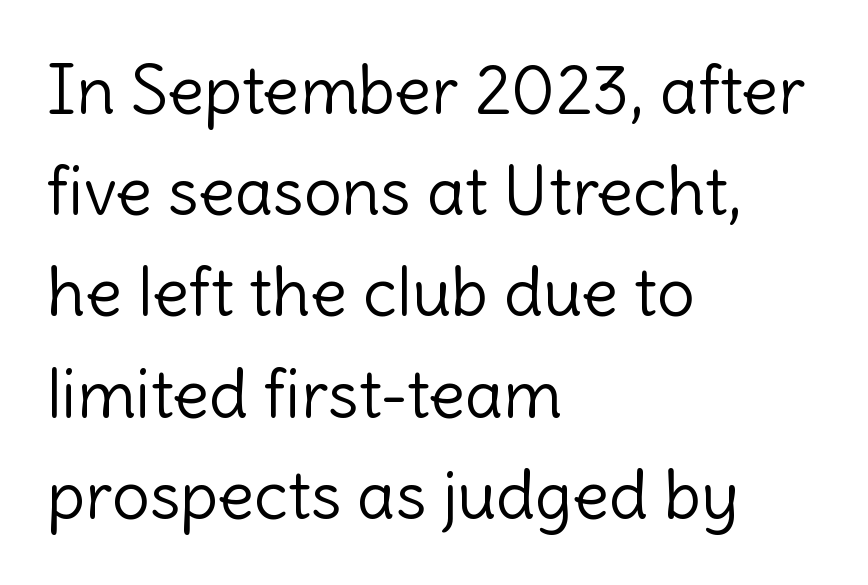
{"serif": "no", "italic": "no", "bold": "no", "weight": "light", "width": "normal", "x_height": "medium", "monospaced": "no", "underline": "no", "align": "left", "line_spacing": "normal", "line_spacing_ratio": 1.51, "letter_spacing": "normal", "letter_spacing_em": 0.0, "glyph_px": 67}
